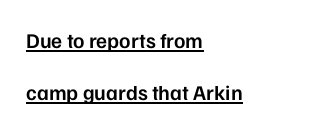
Q: Is the text bold? A: Semi-bold.
Q: Is the text italic (slanted)? A: No, it is upright.
Q: Is the text underlined? A: Yes.
Q: How is the paragraph aligned? A: Left-aligned.
Q: Is the spacing between letters normal or unusually wide? A: Normal.
Q: Is the spacing between lines tight, normal or loose? A: Loose.
